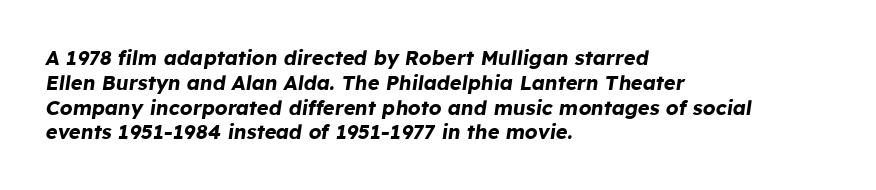
Q: Is the text bold? A: Yes.
Q: Is the text italic (slanted)? A: Yes, it leans right by about 8 degrees.
Q: Is the text underlined? A: No.
Q: How is the paragraph aligned? A: Left-aligned.
Q: Is the spacing between letters normal or unusually wide? A: Normal.
